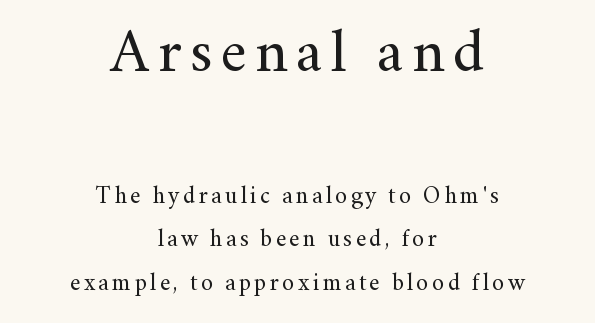
Yep, those are serifs on the letters. This sample uses an upright cut, with every glyph sitting square on the baseline. The whitespace from short lines is split evenly between both sides. Looks like regular typesetting: each glyph gets only the width it needs. Stems and bowls with no extra thickness — not bold.
